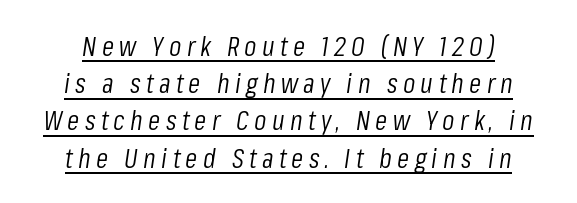
The image shows 28 px light, condensed type, italic (leaning right); set centered, normal line spacing (1.33x), underlined; low stroke contrast and a medium x-height.
